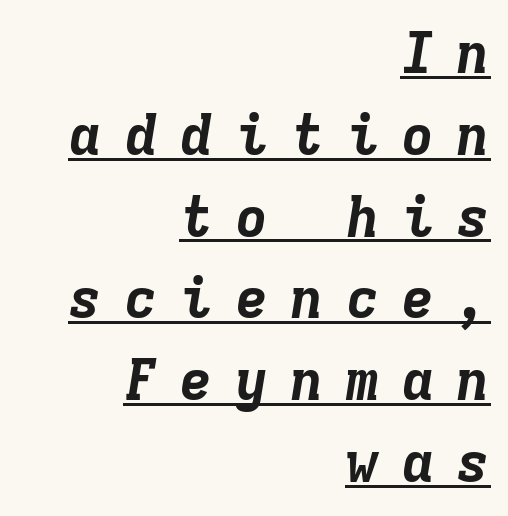
The block of text has a typical density, with ordinary space between rows. Tracking value appears strongly positive — letters spread wide. You'd pick this weight for a headline — it's a proper bold. If you drew a line through each stem, it would be angled. A rule runs beneath these lines of type.
